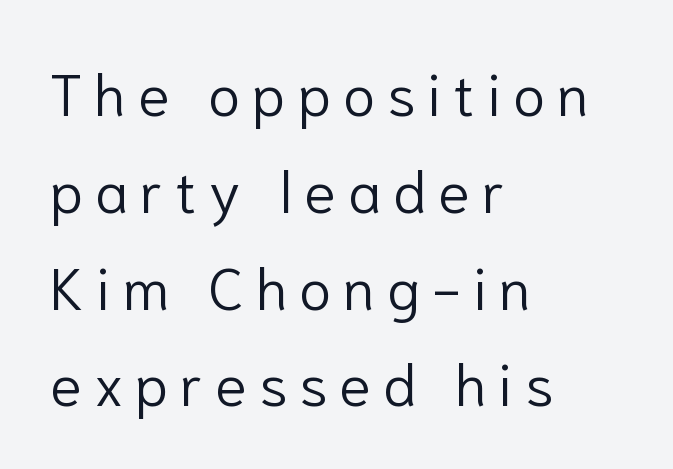
The image shows 59 px light sans-serif type, upright; set left-aligned, normal line spacing (1.64x), unusually wide letter spacing (+0.2 em), not underlined; low stroke contrast and a medium x-height.
